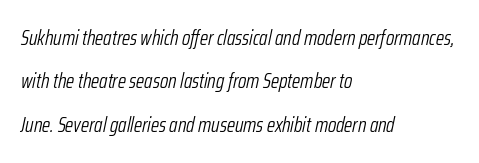
{"italic": "yes", "lean": "right", "slant_degrees": 12, "bold": "no", "underline": "no", "align": "left", "line_spacing": "loose", "line_spacing_ratio": 2.07, "letter_spacing": "normal", "letter_spacing_em": 0.0, "glyph_px": 21}
